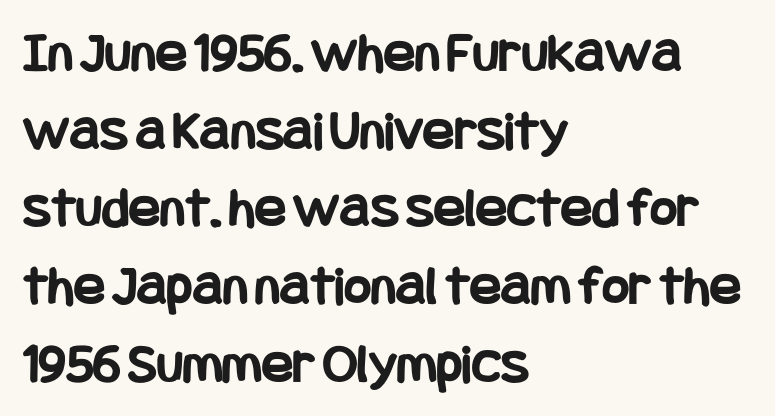
The area under the type is left untouched. Glyph-to-glyph distance matches everyday printed text. The font's upright variant was chosen for this text. Layout note: lines flush left. Regarding leading, the lines here are spaced in the standard way.
